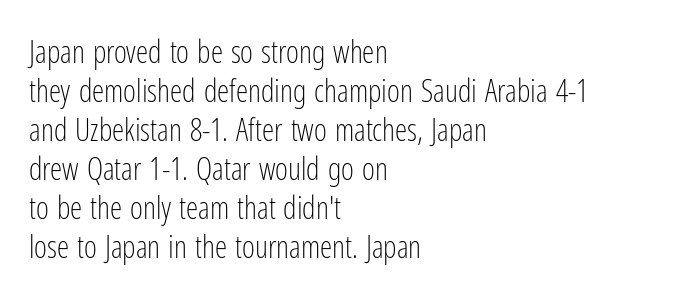
Q: Is the text bold? A: No.
Q: Is the text italic (slanted)? A: No, it is upright.
Q: Is the typeface a serif or a sans-serif typeface? A: Sans-serif.
Q: Is the text underlined? A: No.
Q: How is the paragraph aligned? A: Left-aligned.
Q: Is the spacing between letters normal or unusually wide? A: Normal.
Q: Is the spacing between lines tight, normal or loose? A: Normal.
Q: Width (condensed, normal, or wide)? A: Condensed.
Q: Stroke contrast? A: Low.
Q: x-height? A: Medium.
Q: Monospaced? A: No.
